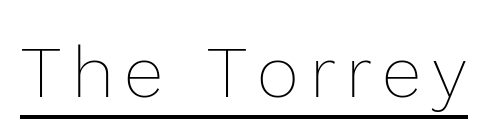
Q: Is the text bold? A: No.
Q: Is the text italic (slanted)? A: No, it is upright.
Q: Is the text underlined? A: Yes.
Q: Width (condensed, normal, or wide)? A: Normal.
Q: x-height? A: Medium.
Q: Monospaced? A: No.
